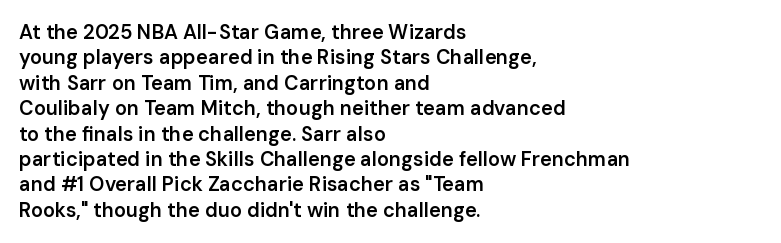
{"italic": "no", "bold": "semi", "underline": "no", "align": "left", "line_spacing": "normal", "line_spacing_ratio": 1.27, "letter_spacing": "normal", "letter_spacing_em": 0.0, "glyph_px": 20}
